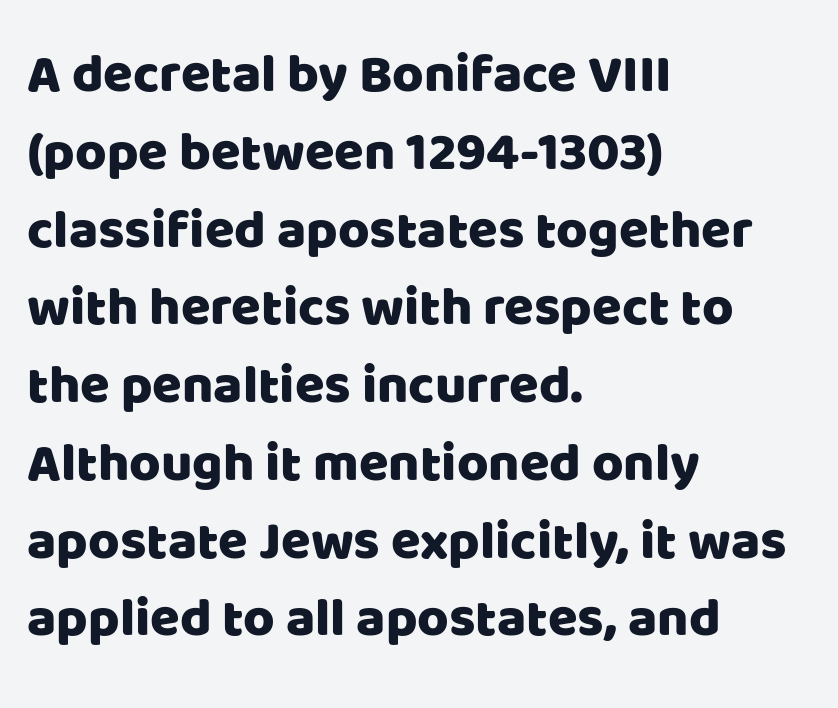
Each row of text sits above clean, open space. These lines stack with their left ends in a neat column. In terms of posture, this sample is upright. Letter spacing: default. In terms of letterform style, serifs are entirely absent. What's the leading like? Ordinary, nothing unusual.
